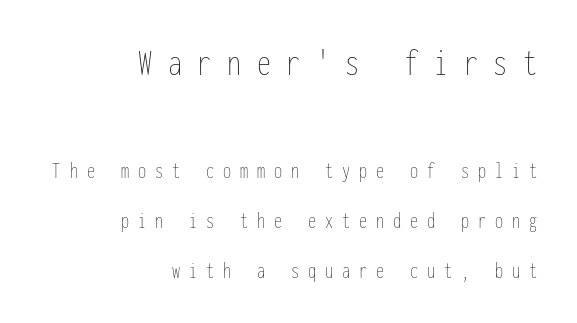
Display-style spreading of the glyphs; the letterfit is very open. Does the lettering tilt? It doesn't — this is upright. Notice how the passage keeps a crisp vertical edge on the right only. Weight class: somewhere from thin through regular. Does the leading feel generous? Absolutely, it's lavish. Of the two passages, the one on top uses the larger point size.
